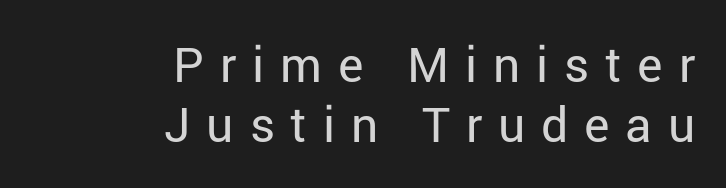
Where is the straight margin? On the right. These lines are rendered in a variable-pitch font. Is there any slant? The stems are plumb. Nothing sits at the stroke ends, so this counts as sans-serif. Type without underlining. Normally led — the rows are evenly, conventionally spaced.
